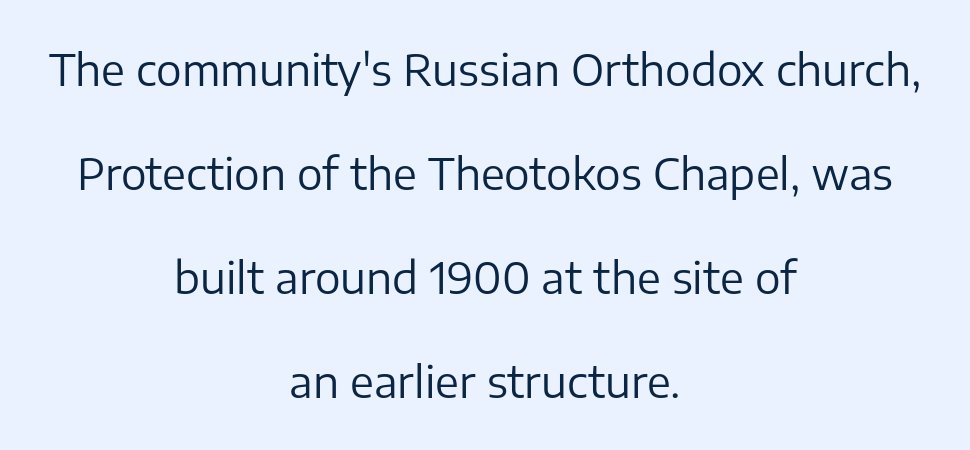
{"serif": "no", "italic": "no", "bold": "no", "weight": "regular", "width": "normal", "stroke_contrast": "low", "x_height": "medium", "monospaced": "no", "underline": "no", "align": "center", "line_spacing": "loose", "line_spacing_ratio": 2.42, "letter_spacing": "normal", "letter_spacing_em": 0.0, "glyph_px": 43}
